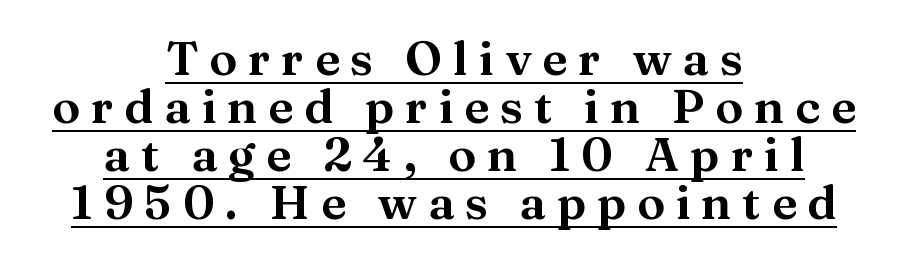
{"serif": "yes", "italic": "no", "width": "normal", "stroke_contrast": "medium", "x_height": "medium", "monospaced": "no", "underline": "yes", "align": "center", "line_spacing": "tight", "line_spacing_ratio": 1.02, "letter_spacing": "wide", "letter_spacing_em": 0.23, "glyph_px": 47}
